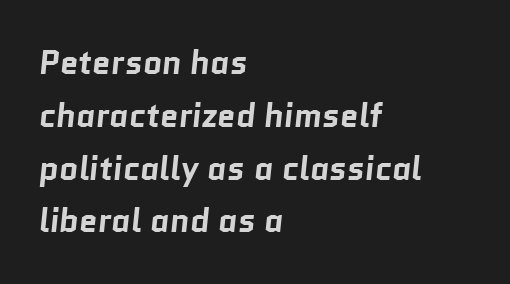
{"serif": "no", "bold": "yes", "weight": "bold", "width": "normal", "stroke_contrast": "low", "x_height": "medium", "monospaced": "no", "underline": "no", "align": "left", "line_spacing": "normal", "line_spacing_ratio": 1.6, "letter_spacing": "normal", "letter_spacing_em": 0.0, "glyph_px": 33}
